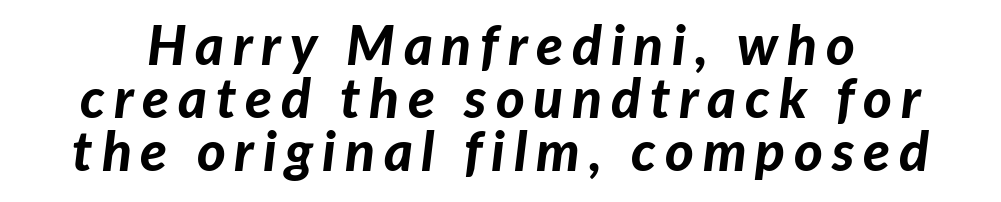
{"italic": "yes", "lean": "right", "slant_degrees": 7, "bold": "yes", "weight": "bold", "width": "normal", "stroke_contrast": "low", "x_height": "medium", "monospaced": "no", "underline": "no", "line_spacing": "tight", "line_spacing_ratio": 0.96, "glyph_px": 55}
